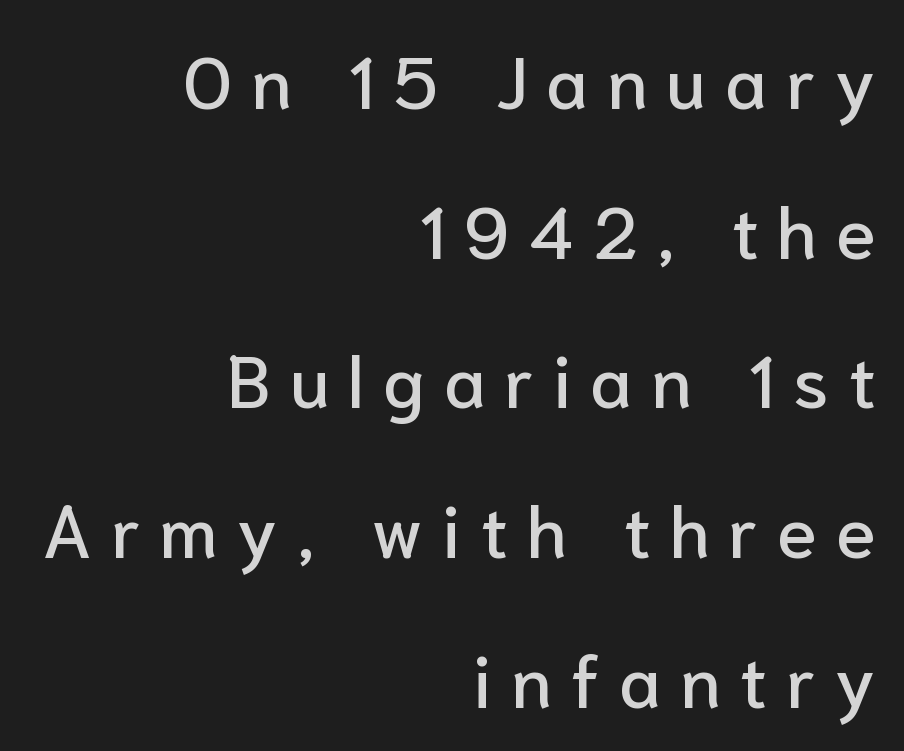
{"serif": "no", "italic": "no", "width": "normal", "stroke_contrast": "low", "x_height": "medium", "monospaced": "no", "underline": "no", "align": "right", "line_spacing": "loose", "line_spacing_ratio": 2.05, "letter_spacing": "wide", "letter_spacing_em": 0.26, "glyph_px": 73}
